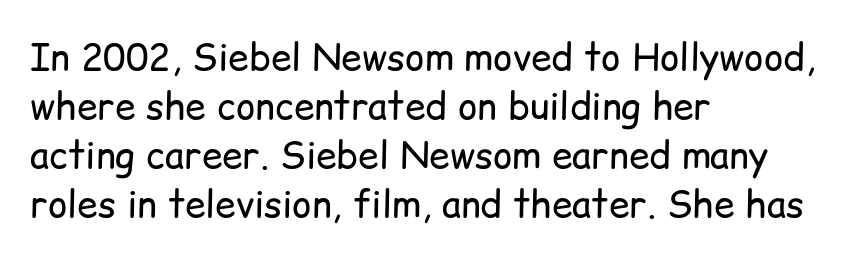
The type is set solid horizontally, with unmodified tracking. The words here are not underlined. A typesetter would call this leading conventional body-copy spacing. No heavy texture on the line: the type isn't bold. These lines are rendered in a variable-pitch font. Typographically, this falls in the sans-serif category.
